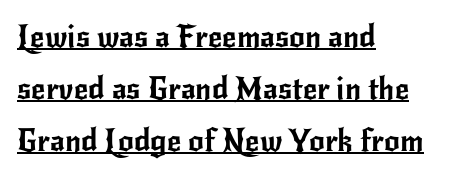
The image shows 31 px sans-serif type, upright; set left-aligned, normal line spacing (1.67x), normal letter spacing, underlined; low stroke contrast and a small x-height.
